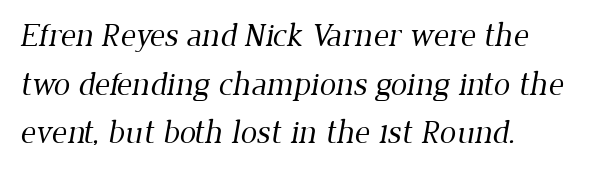
A bare baseline throughout the passage. Normally led — the rows are evenly, conventionally spaced. Caption: face not bold, strokes unweighted. Layout note: lines flush left.
